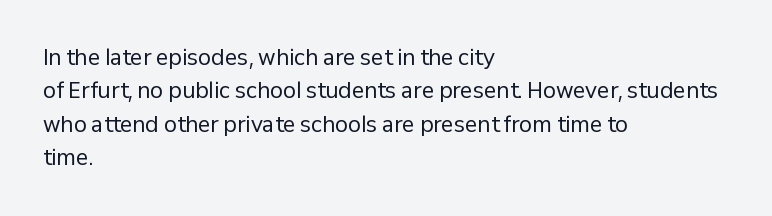
The image shows 21 px text type, upright; set left-aligned, normal line spacing (1.59x), normal letter spacing, not underlined.
